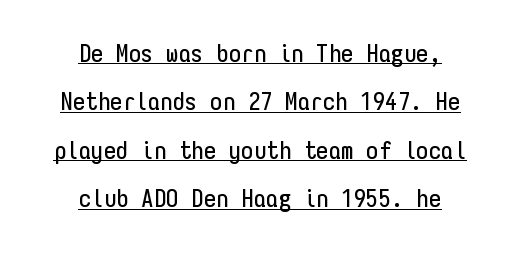
The image shows 25 px text type, upright; set centered, loose line spacing (1.94x), normal letter spacing, underlined.
